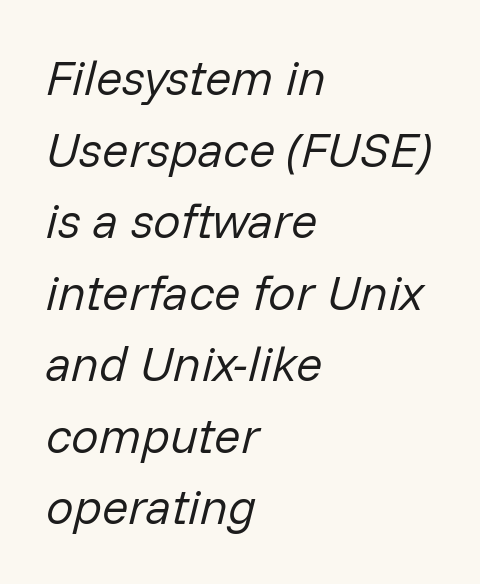
The image shows 49 px regular-weight type, italic (leaning right); set left-aligned, normal line spacing (1.46x), normal letter spacing, not underlined; low stroke contrast and a medium x-height.
